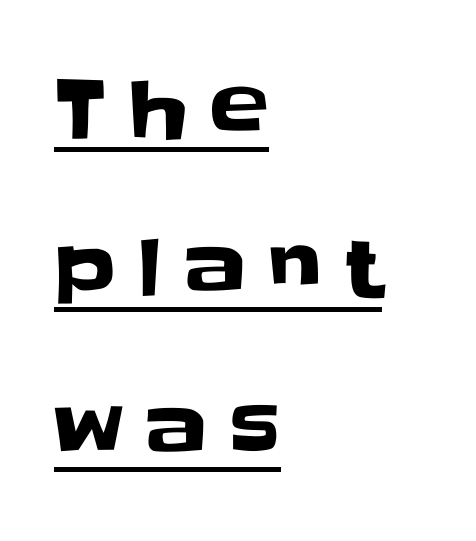
The image shows 79 px sans-serif type, upright; set left-aligned, loose line spacing (2.03x), unusually wide letter spacing (+0.28 em), underlined; low stroke contrast and a large x-height.
